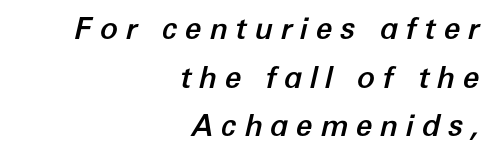
Looking at the ascenders, they clearly lean. What stands out about the letter spacing? Its width — letters are far apart. Anything drawn beneath the words? Only blank space. This sample has the flowing, uneven cadence of proportional lettering. Honestly, the row spacing looks completely unremarkable. The rag falls on the left side of this text block.
